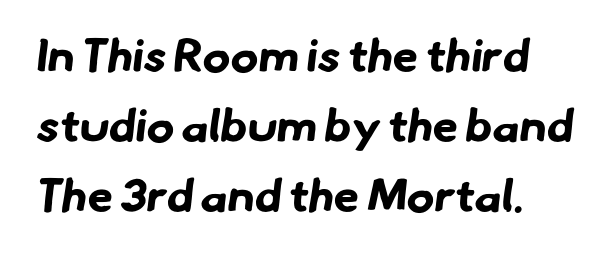
Stroke terminals: plain, sans-serif. Line spacing here is normal. Horizontally, the lines are justified to the leading edge only. Inter-character spacing is left at the font's built-in metrics. This is heavy type, rendered in bold. Anything drawn beneath the words? Only blank space.
